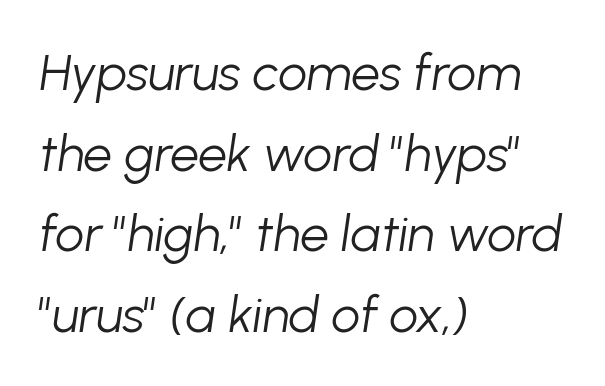
{"italic": "yes", "lean": "right", "slant_degrees": 8, "bold": "no", "weight": "light", "width": "normal", "stroke_contrast": "low", "x_height": "medium", "monospaced": "no", "underline": "no", "align": "left", "line_spacing": "normal", "line_spacing_ratio": 1.58, "letter_spacing": "normal", "letter_spacing_em": 0.0, "glyph_px": 51}
